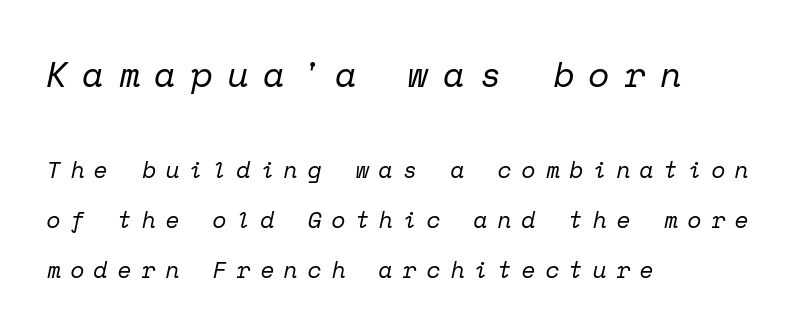
The image shows 35 px regular-weight serif type, italic (leaning right), monospaced; set left-aligned, loose line spacing (2.19x), unusually wide letter spacing (+0.42 em), not underlined; the first (top) block is 1.52x larger; low stroke contrast and a medium x-height.
